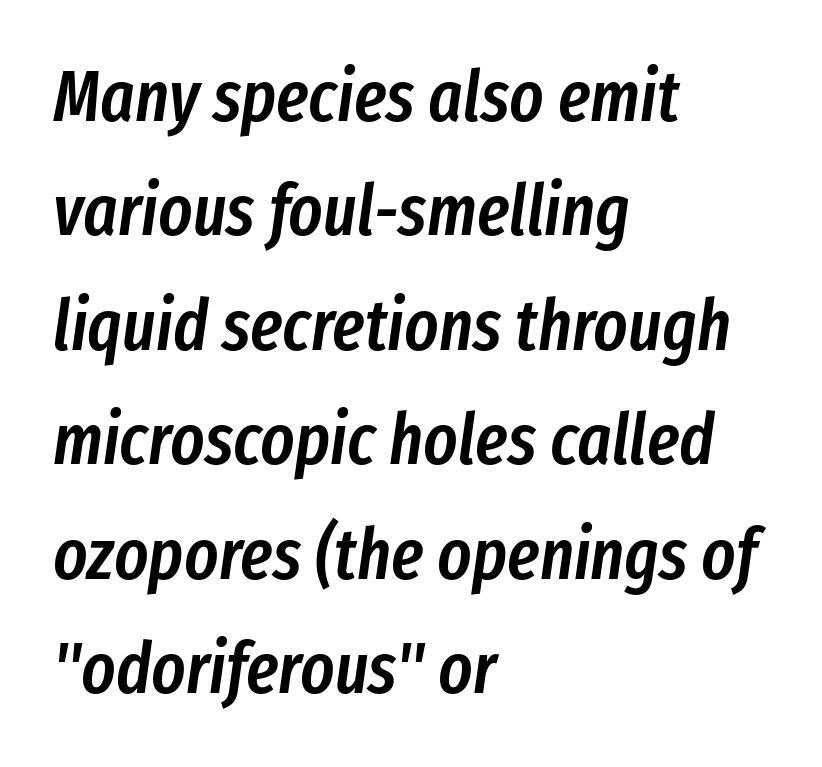
The image shows 72 px semibold, condensed type, italic (leaning right); set left-aligned, normal line spacing (1.59x), normal letter spacing, not underlined; low stroke contrast and a medium x-height.
